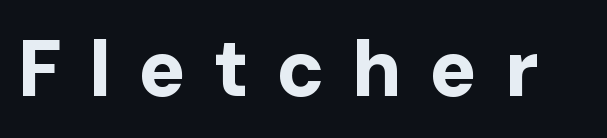
Q: Is the text bold? A: Yes.
Q: Is the text italic (slanted)? A: No, it is upright.
Q: Is the typeface a serif or a sans-serif typeface? A: Sans-serif.
Q: Is the text underlined? A: No.
Q: Is the spacing between letters normal or unusually wide? A: Unusually wide.
Q: Width (condensed, normal, or wide)? A: Normal.
Q: Stroke contrast? A: Low.
Q: x-height? A: Medium.
Q: Monospaced? A: No.
